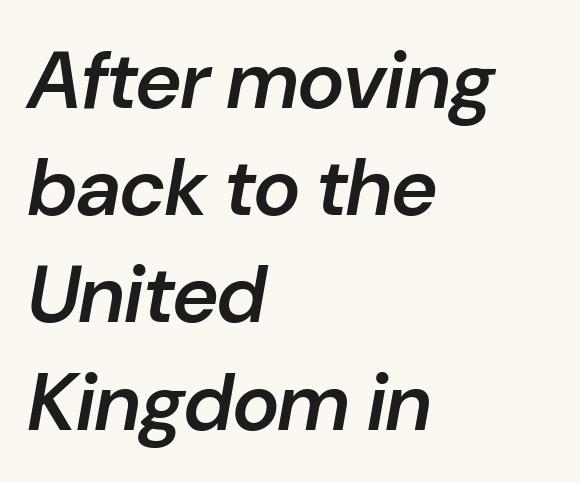
{"italic": "yes", "lean": "right", "slant_degrees": 10, "bold": "semi", "weight": "semibold", "width": "normal", "stroke_contrast": "low", "x_height": "medium", "monospaced": "no", "underline": "no", "align": "left", "line_spacing": "normal", "line_spacing_ratio": 1.34, "letter_spacing": "normal", "letter_spacing_em": 0.0, "glyph_px": 80}
